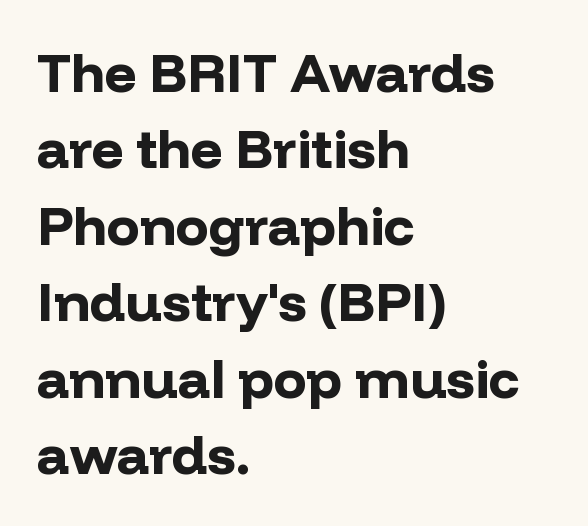
{"serif": "no", "italic": "no", "bold": "yes", "weight": "bold", "width": "normal", "stroke_contrast": "low", "x_height": "medium", "monospaced": "no", "underline": "no", "align": "left", "line_spacing": "normal", "line_spacing_ratio": 1.39, "letter_spacing": "normal", "letter_spacing_em": 0.0, "glyph_px": 55}
